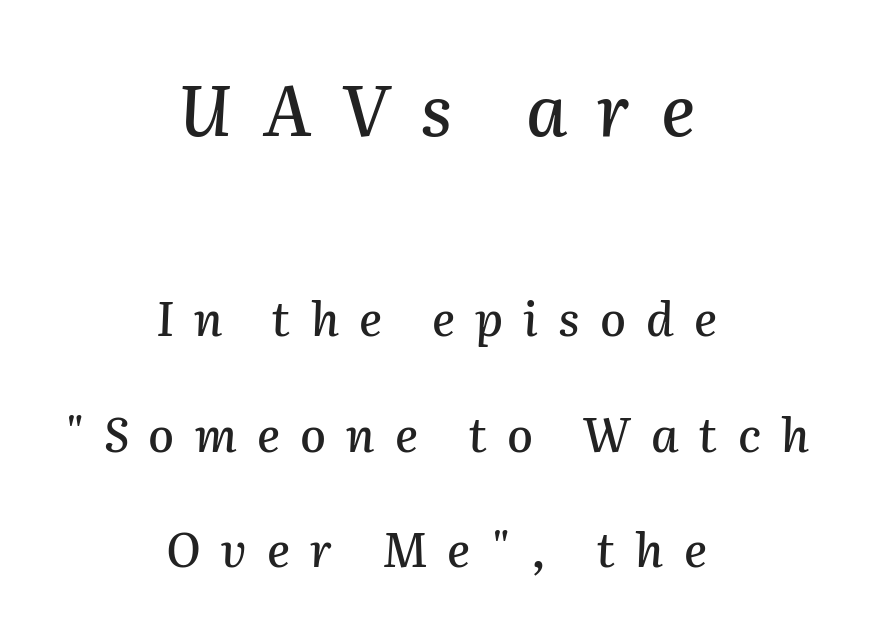
{"italic": "yes", "lean": "right", "slant_degrees": 2, "width": "normal", "stroke_contrast": "medium", "x_height": "medium", "monospaced": "no", "underline": "no", "align": "center", "line_spacing": "loose", "line_spacing_ratio": 2.45, "letter_spacing": "wide", "letter_spacing_em": 0.43, "larger_block": "first", "size_ratio": 1.49, "glyph_px": 70}
